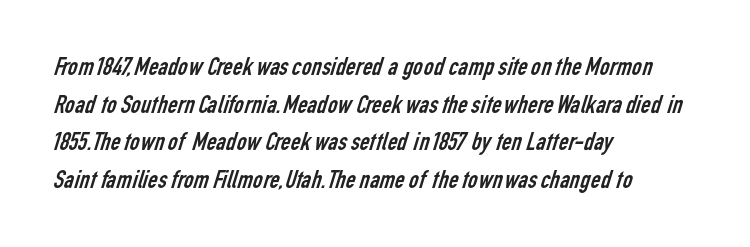
Q: Is the text bold? A: No.
Q: Is the text underlined? A: No.
Q: How is the paragraph aligned? A: Left-aligned.
Q: Is the spacing between letters normal or unusually wide? A: Normal.
Q: Is the spacing between lines tight, normal or loose? A: Normal.
